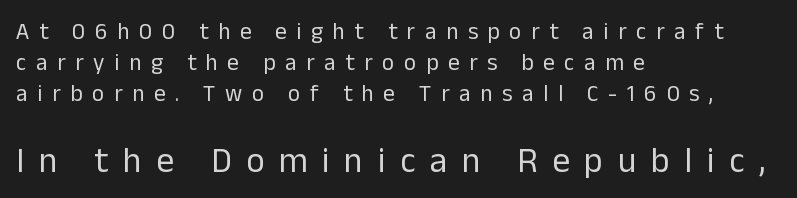
{"serif": "no", "italic": "no", "bold": "no", "weight": "regular", "width": "normal", "stroke_contrast": "low", "x_height": "medium", "monospaced": "no", "underline": "no", "align": "left", "line_spacing": "normal", "line_spacing_ratio": 1.35, "letter_spacing": "wide", "letter_spacing_em": 0.42, "larger_block": "second", "size_ratio": 1.52, "glyph_px": 35}
